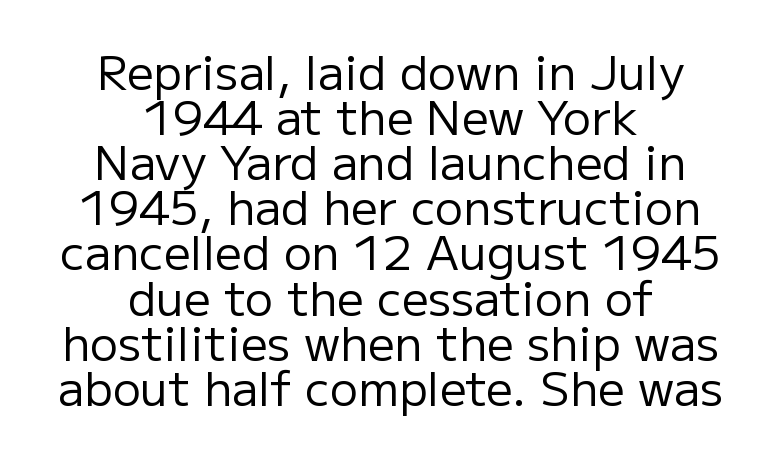
The image shows 47 px regular-weight sans-serif type, upright; set centered, tight line spacing (0.96x), normal letter spacing, not underlined; low stroke contrast and a medium x-height.
